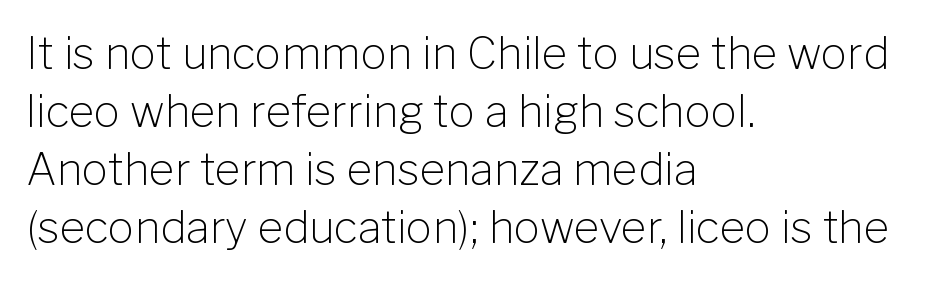
The image shows 44 px light sans-serif type, upright; set left-aligned, normal line spacing (1.32x), normal letter spacing, not underlined; low stroke contrast and a medium x-height.
